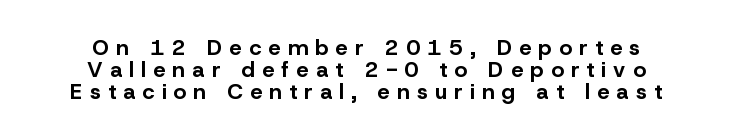
Q: Is the text bold? A: Yes.
Q: Is the text italic (slanted)? A: No, it is upright.
Q: Is the text underlined? A: No.
Q: How is the paragraph aligned? A: Centered.
Q: Is the spacing between letters normal or unusually wide? A: Unusually wide.
Q: Is the spacing between lines tight, normal or loose? A: Tight.
